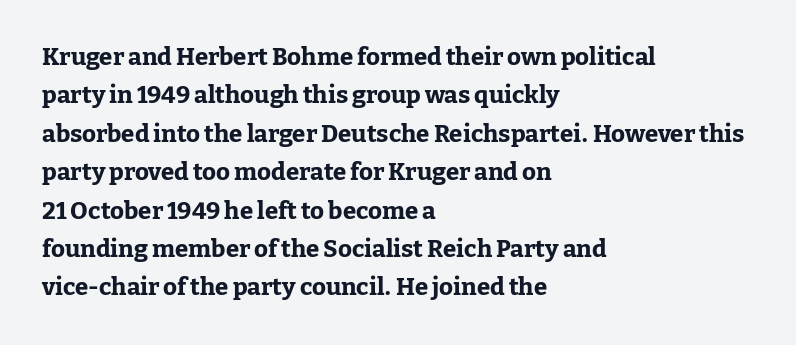
Q: Is the text bold? A: Yes.
Q: Is the text italic (slanted)? A: No, it is upright.
Q: Is the text underlined? A: No.
Q: How is the paragraph aligned? A: Left-aligned.
Q: Is the spacing between letters normal or unusually wide? A: Normal.
Q: Is the spacing between lines tight, normal or loose? A: Normal.
